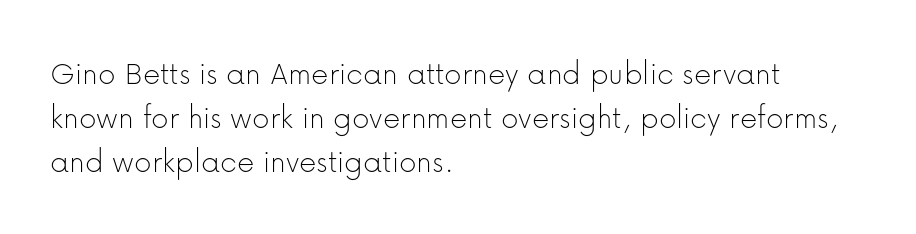
{"serif": "no", "italic": "no", "bold": "no", "weight": "thin", "width": "normal", "stroke_contrast": "low", "x_height": "medium", "monospaced": "no", "underline": "no", "align": "left", "line_spacing": "normal", "line_spacing_ratio": 1.29, "letter_spacing": "normal", "letter_spacing_em": 0.0, "glyph_px": 34}
